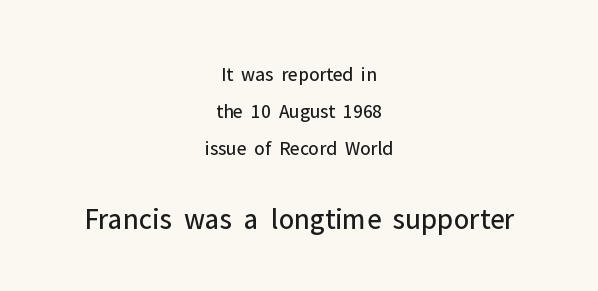
{"serif": "no", "italic": "no", "bold": "no", "weight": "regular", "width": "normal", "stroke_contrast": "low", "x_height": "medium", "monospaced": "no", "underline": "no", "align": "center", "line_spacing_ratio": 1.85, "letter_spacing": "normal", "letter_spacing_em": 0.0, "larger_block": "second", "size_ratio": 1.5, "glyph_px": 30}
